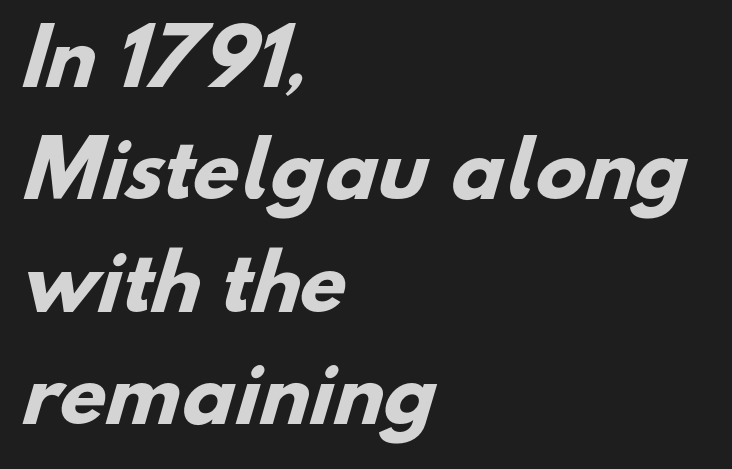
Q: Is the text bold? A: Yes.
Q: Is the typeface a serif or a sans-serif typeface? A: Sans-serif.
Q: Is the text underlined? A: No.
Q: How is the paragraph aligned? A: Left-aligned.
Q: Is the spacing between letters normal or unusually wide? A: Normal.
Q: Is the spacing between lines tight, normal or loose? A: Normal.
Q: Width (condensed, normal, or wide)? A: Normal.
Q: Stroke contrast? A: Low.
Q: x-height? A: Small.
Q: Monospaced? A: No.
